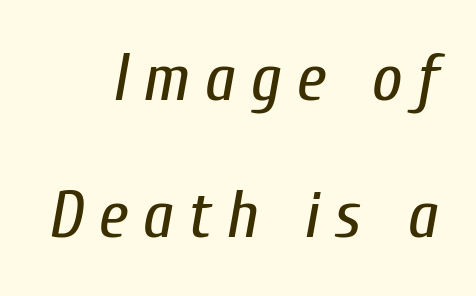
The image shows 67 px regular-weight, condensed type, italic (leaning right); set right-aligned, loose line spacing (2.05x), unusually wide letter spacing (+0.22 em), not underlined; low stroke contrast and a medium x-height.
